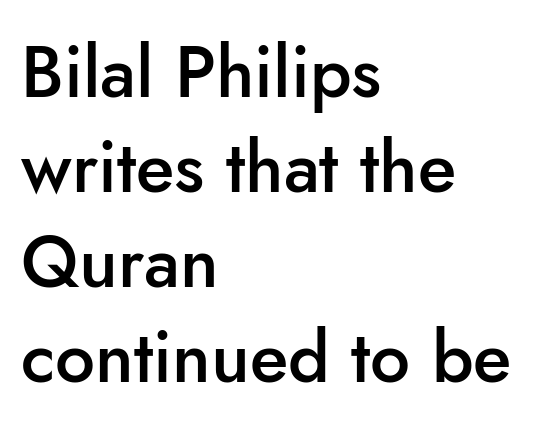
The image shows 71 px semibold sans-serif type, upright; set left-aligned, normal line spacing (1.34x), normal letter spacing, not underlined; low stroke contrast and a small x-height.
